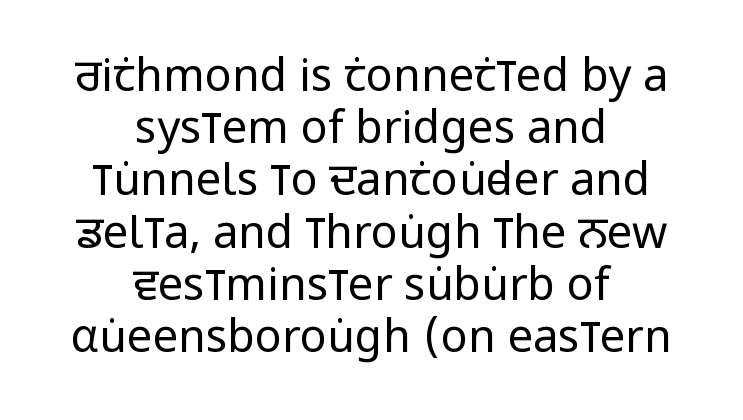
Is the block centered? Yes — each line is placed symmetrically about the middle. The tracking reads as untouched default to a designer's eye. Nope, no serifs anywhere on these letters. Letters have the restrained weight of plain body copy at most. The strip under each line holds only bare page.
